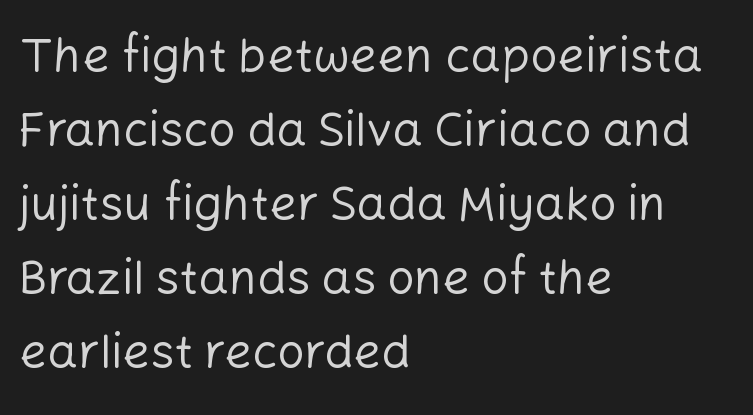
Q: Is the text bold? A: No.
Q: Is the text italic (slanted)? A: No, it is upright.
Q: Is the typeface a serif or a sans-serif typeface? A: Sans-serif.
Q: Is the text underlined? A: No.
Q: How is the paragraph aligned? A: Left-aligned.
Q: Is the spacing between letters normal or unusually wide? A: Normal.
Q: Is the spacing between lines tight, normal or loose? A: Normal.
Q: Width (condensed, normal, or wide)? A: Normal.
Q: Stroke contrast? A: Low.
Q: x-height? A: Medium.
Q: Monospaced? A: No.
